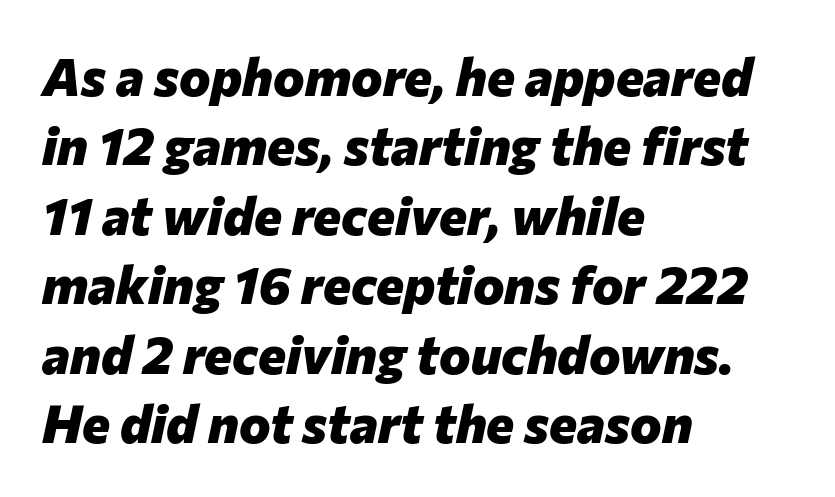
The image shows 53 px heavy type, italic (leaning right); set left-aligned, normal line spacing (1.31x), normal letter spacing, not underlined; low stroke contrast and a medium x-height.
